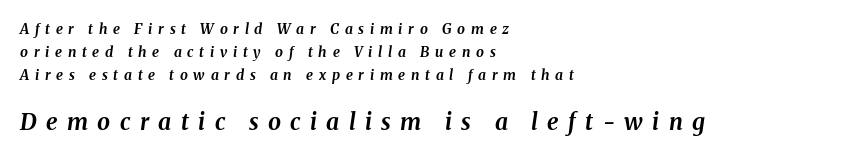
The image shows 23 px bold type, italic (leaning right); set left-aligned, normal line spacing (1.64x), unusually wide letter spacing (+0.41 em), not underlined; the second (bottom) block is 1.64x larger.
